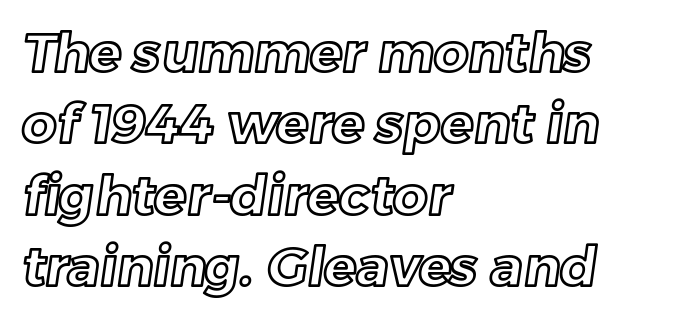
The face used here is rendered with its standard letterfit. A normal amount of white space separates one row of letters from the next. Descenders are the only things crossing below the line. The rendering uses natural spacing where letterforms have individual widths. This sample is left-justified, so line endings fall wherever the words run out.
